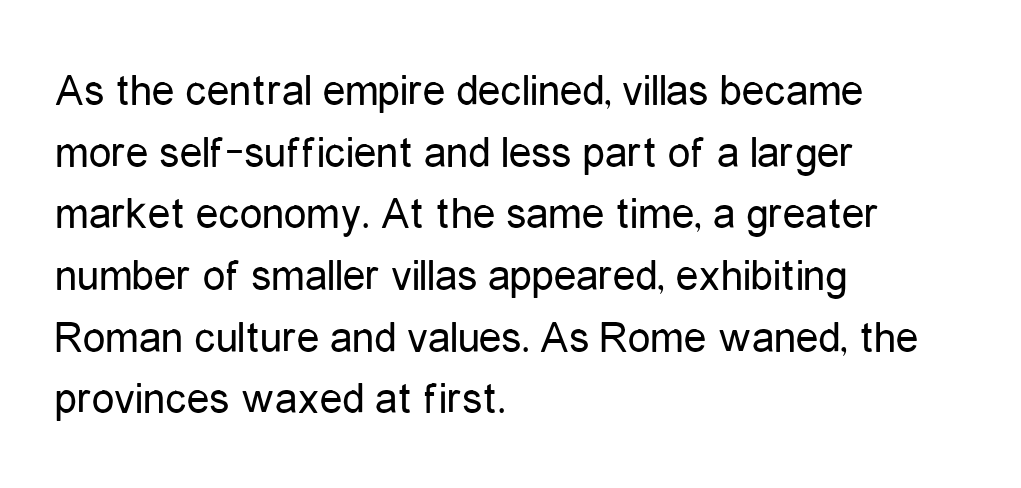
The image shows 45 px regular-weight, condensed sans-serif type, upright; set left-aligned, normal line spacing (1.37x), normal letter spacing, not underlined; low stroke contrast and a medium x-height.
